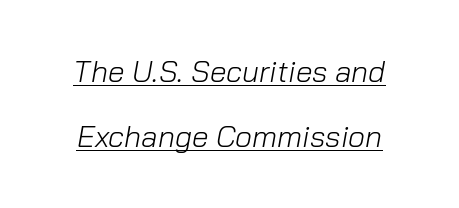
The image shows 30 px light type, italic (leaning right); set loose line spacing (2.17x), normal letter spacing, underlined; low stroke contrast and a medium x-height.
